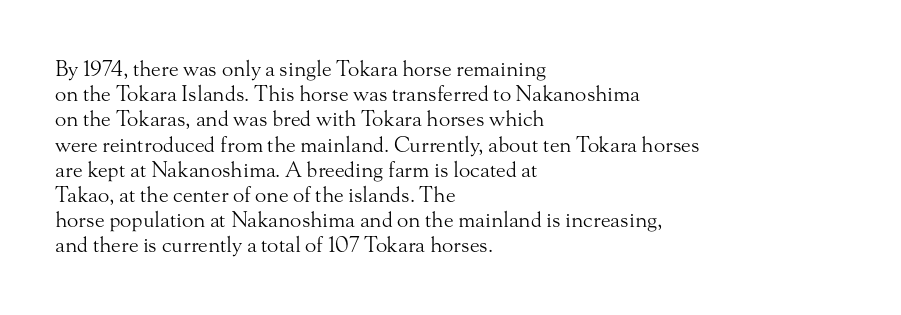
The letterforms sit shoulder to shoulder at normal distance. Typeset ragged right — the left edge is the straight one. The lettering holds an erect, upright posture throughout. Vertical stems look standard width or narrower in stroke. Beneath every word, the page is bare.
